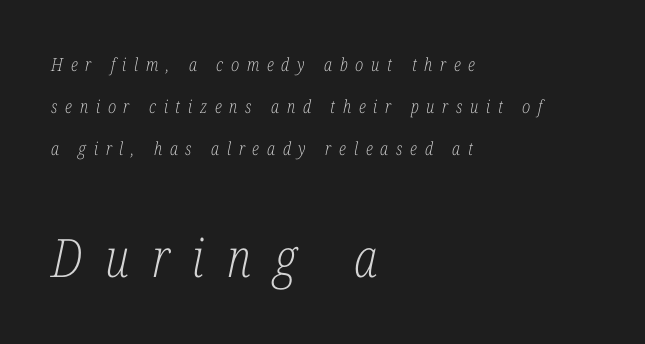
A student would notice the bottom passage is typeset larger than what precedes it. Tracking value appears strongly positive — letters spread wide. The rendering applies a slant to the glyphs. Observe the serifs anchoring each vertical stroke in this sample. Vertically, the passage feels expansive, rows floating well apart.
